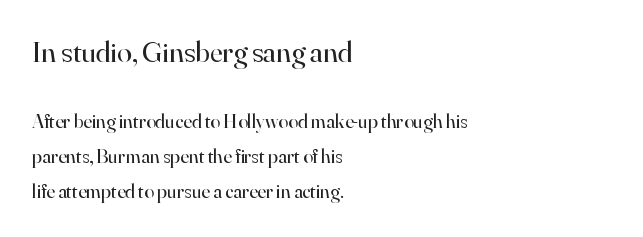
{"serif": "yes", "italic": "no", "bold": "no", "weight": "regular", "width": "normal", "stroke_contrast": "high", "x_height": "small", "monospaced": "no", "underline": "no", "align": "left", "line_spacing_ratio": 1.75, "letter_spacing": "normal", "letter_spacing_em": 0.0, "larger_block": "first", "size_ratio": 1.5, "glyph_px": 30}
